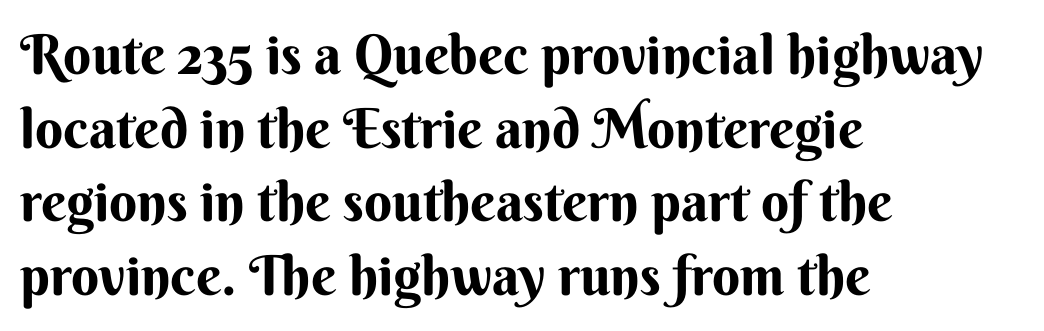
The image shows 55 px bold sans-serif type, upright; set left-aligned, normal line spacing (1.34x), normal letter spacing, not underlined; medium stroke contrast and a small x-height.
